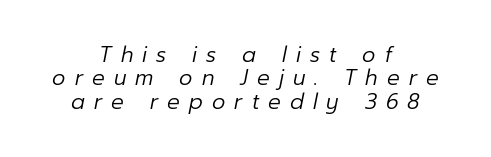
Descenders are the only things crossing below the line. Stroke thickness stays within the range of a standard reading face or lighter. Looking at the ascenders, they clearly lean. The passage shown stacks its lines with hardly any gap.
